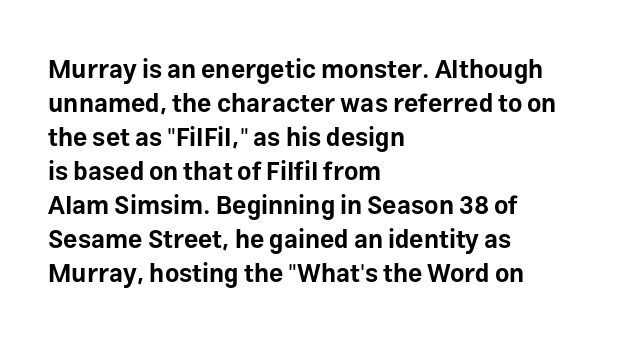
Just letters on the line, the space beneath them empty. No italicization has been applied; the sample stays upright. The rows are spaced the way most documents space them. The glyphs have the mass of a bold cut. Look at the tracking — it's just the regular setting, nothing added. Each line starts at the same left margin while the right side varies.
